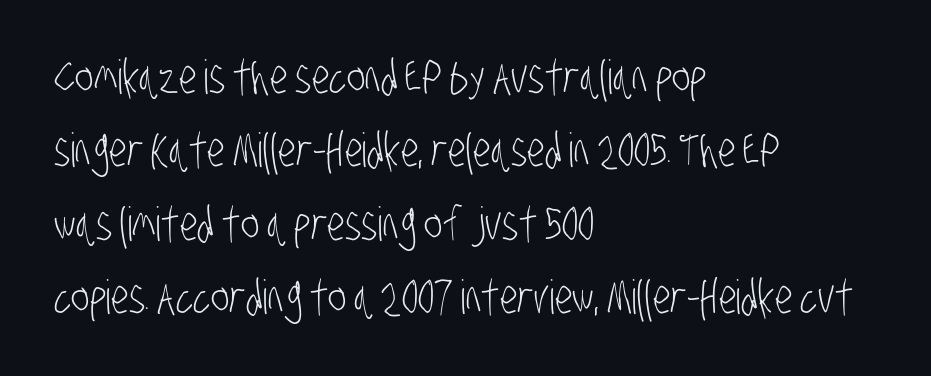
Q: Is the text bold? A: No.
Q: Is the typeface a serif or a sans-serif typeface? A: Sans-serif.
Q: Is the text underlined? A: No.
Q: How is the paragraph aligned? A: Left-aligned.
Q: Is the spacing between letters normal or unusually wide? A: Normal.
Q: Is the spacing between lines tight, normal or loose? A: Normal.
Q: Width (condensed, normal, or wide)? A: Condensed.
Q: Stroke contrast? A: Low.
Q: x-height? A: Large.
Q: Monospaced? A: No.
